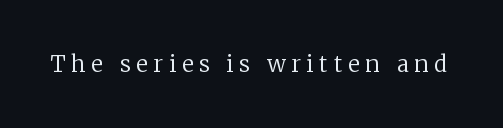
Weight class: somewhere from thin through regular. The lettering stays uniformly vertical, giving the passage a roman look. Just letters on the line, the space beneath them empty. Substantial extra tracking has been applied to these lines.
